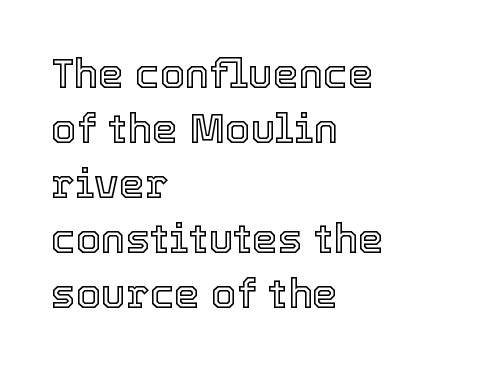
{"italic": "no", "width": "normal", "x_height": "medium", "monospaced": "no", "underline": "no", "align": "left", "line_spacing": "normal", "line_spacing_ratio": 1.34, "letter_spacing": "normal", "letter_spacing_em": 0.0, "glyph_px": 41}
